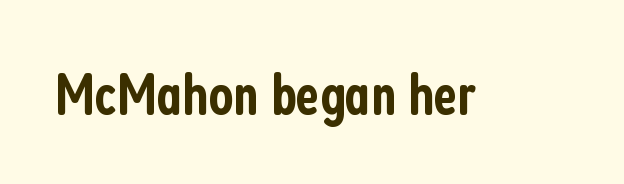
Do the characters align in a grid? No, the font is proportional. The rendering uses a semibold face; strokes are thickened but not to full bold. The string is rendered with underlining switched off. When letters stand straight like this, we call the style roman or upright. Default kerning and tracking; the words read as compact shapes. Classification — sans serif.
